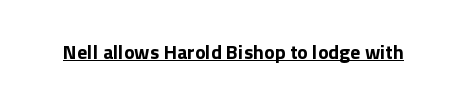
{"italic": "no", "bold": "yes", "underline": "yes", "letter_spacing": "normal", "letter_spacing_em": 0.0, "glyph_px": 20}
